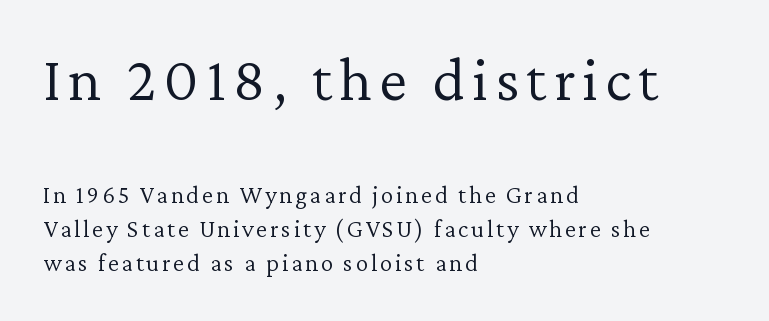
{"serif": "yes", "italic": "no", "bold": "no", "weight": "light", "width": "normal", "stroke_contrast": "low", "x_height": "medium", "monospaced": "no", "underline": "no", "align": "left", "line_spacing": "normal", "line_spacing_ratio": 1.37, "larger_block": "first", "size_ratio": 2.52, "glyph_px": 63}
